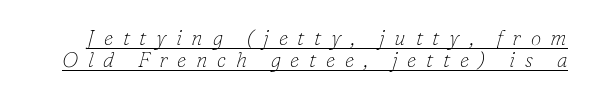
What stands out about the letter spacing? Its width — letters are far apart. Each new line begins almost immediately beneath the previous one. Think standard paragraph weight, or any step lighter than that. Slant detected: the letters are inclined. This rendering features underlined lettering.
